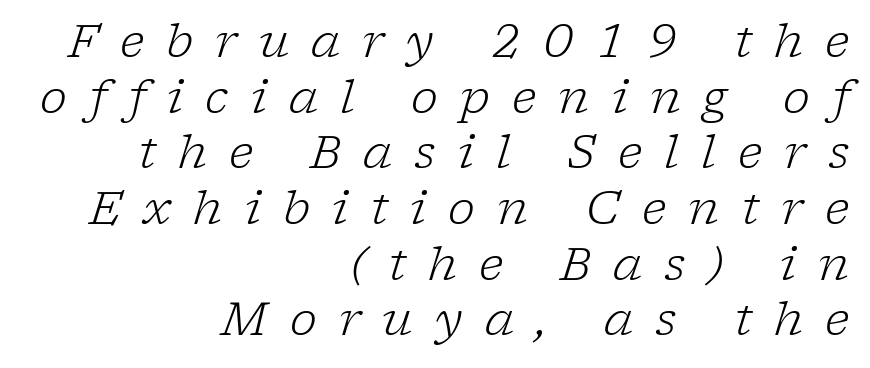
This sample has the flowing, uneven cadence of proportional lettering. This sample is right-justified, so line beginnings fall wherever the words allow. You could only call the tracking loose — the letters float apart. The font is comparable to plain body text, perhaps lighter. I'd call this a serif setting — the letters wear small feet. The specimen reads as italic at a glance.
